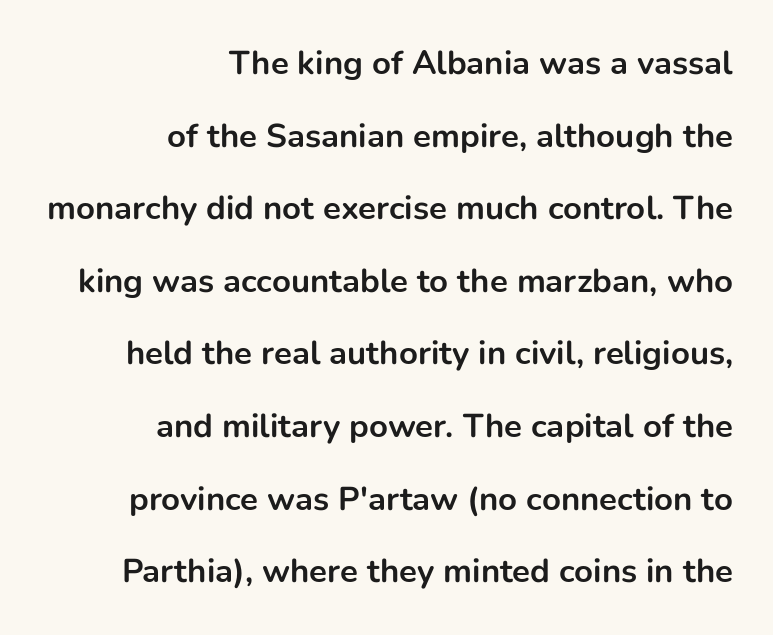
{"serif": "no", "italic": "no", "bold": "yes", "weight": "bold", "width": "normal", "stroke_contrast": "low", "x_height": "medium", "monospaced": "no", "underline": "no", "align": "right", "line_spacing": "loose", "line_spacing_ratio": 2.2, "letter_spacing": "normal", "letter_spacing_em": 0.0, "glyph_px": 33}
